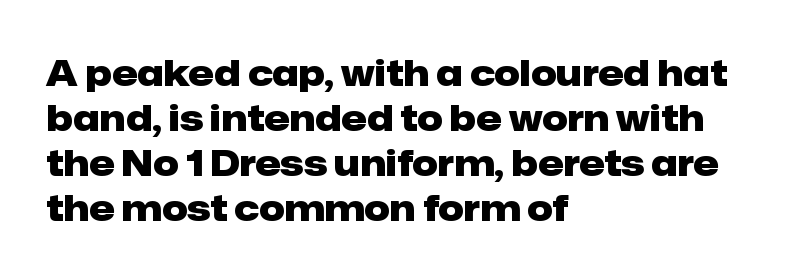
{"serif": "no", "italic": "no", "bold": "yes", "weight": "heavy", "width": "normal", "stroke_contrast": "low", "x_height": "medium", "monospaced": "no", "underline": "no", "align": "left", "line_spacing": "normal", "line_spacing_ratio": 1.25, "letter_spacing": "normal", "letter_spacing_em": 0.0, "glyph_px": 36}
